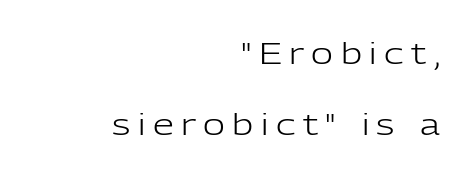
{"serif": "no", "italic": "no", "bold": "no", "weight": "light", "width": "normal", "stroke_contrast": "low", "x_height": "medium", "monospaced": "no", "underline": "no", "align": "right", "line_spacing": "loose", "line_spacing_ratio": 2.38, "letter_spacing": "wide", "letter_spacing_em": 0.25, "glyph_px": 30}
